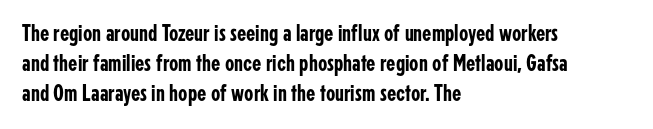
This sample uses an upright cut, with every glyph sitting square on the baseline. The space beneath each line is pristine and unruled. Short note: letters normally spaced. A classic flush-left, rag-right setting is used for this passage.
